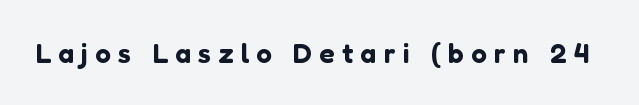
The lettering holds an erect, upright posture throughout. You could not count columns in this text — the font is proportionally spaced. Bare-footed words on every line. This sample uses a sans-serif face.
